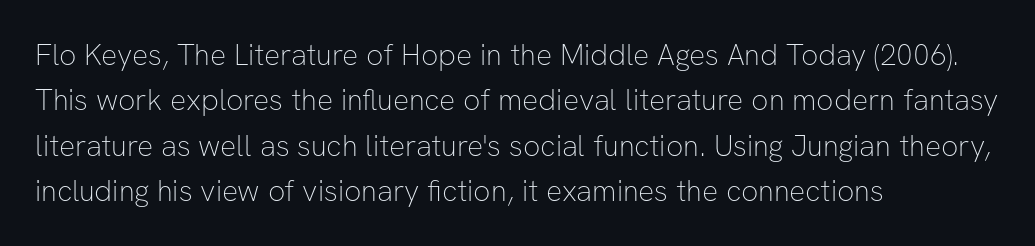
Q: Is the text bold? A: No.
Q: Is the text italic (slanted)? A: No, it is upright.
Q: Is the typeface a serif or a sans-serif typeface? A: Sans-serif.
Q: Is the text underlined? A: No.
Q: How is the paragraph aligned? A: Left-aligned.
Q: Is the spacing between letters normal or unusually wide? A: Normal.
Q: Is the spacing between lines tight, normal or loose? A: Normal.
Q: Width (condensed, normal, or wide)? A: Normal.
Q: Stroke contrast? A: Low.
Q: x-height? A: Medium.
Q: Monospaced? A: No.
